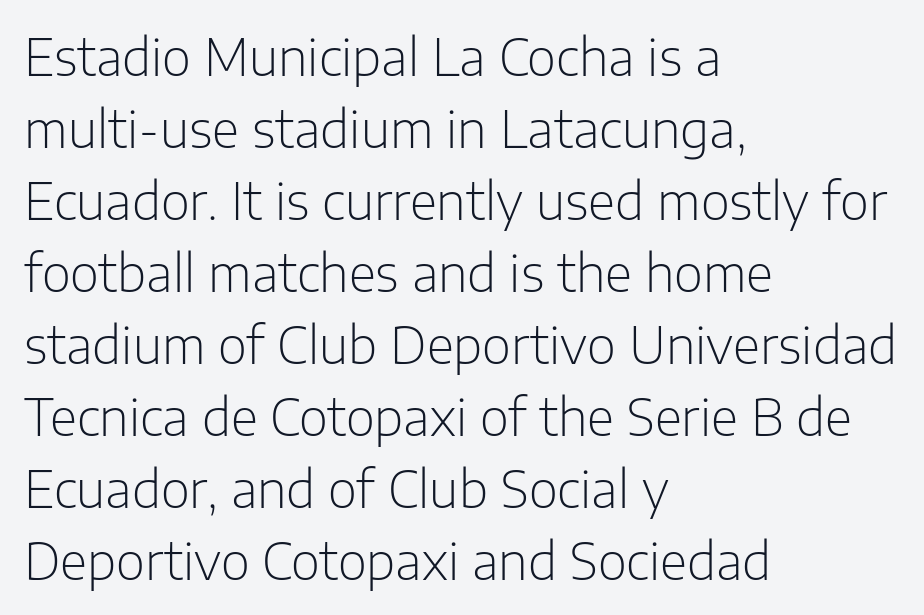
{"serif": "no", "italic": "no", "bold": "no", "weight": "light", "width": "normal", "stroke_contrast": "low", "x_height": "medium", "monospaced": "no", "underline": "no", "align": "left", "line_spacing": "normal", "line_spacing_ratio": 1.44, "letter_spacing": "normal", "letter_spacing_em": 0.0, "glyph_px": 50}
